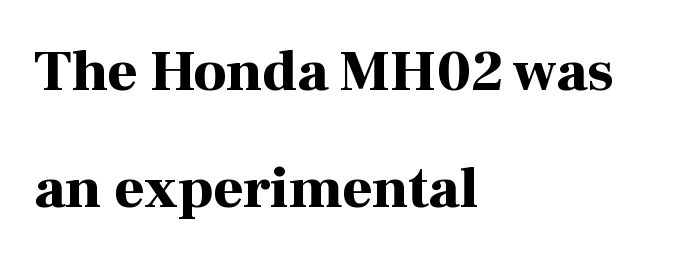
{"serif": "yes", "italic": "no", "bold": "yes", "weight": "bold", "width": "normal", "stroke_contrast": "high", "x_height": "medium", "monospaced": "no", "underline": "no", "align": "left", "line_spacing": "loose", "line_spacing_ratio": 2.02, "letter_spacing": "normal", "letter_spacing_em": 0.0, "glyph_px": 58}
